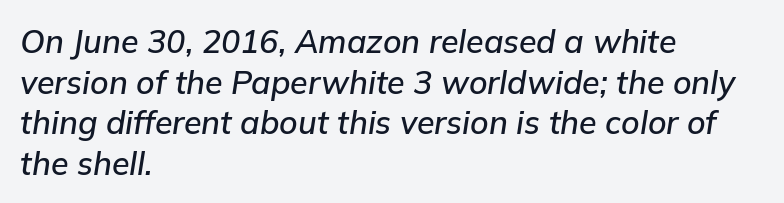
{"italic": "yes", "lean": "right", "slant_degrees": 9, "width": "normal", "stroke_contrast": "low", "x_height": "medium", "monospaced": "no", "underline": "no", "align": "left", "line_spacing": "normal", "line_spacing_ratio": 1.27, "letter_spacing": "normal", "letter_spacing_em": 0.0, "glyph_px": 32}
